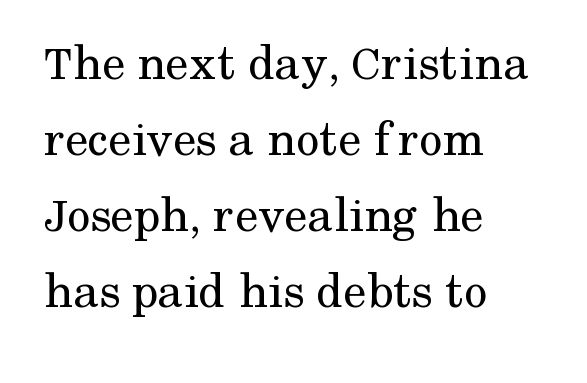
{"serif": "yes", "italic": "no", "bold": "no", "weight": "regular", "width": "normal", "stroke_contrast": "medium", "x_height": "medium", "monospaced": "no", "underline": "no", "align": "left", "line_spacing": "normal", "line_spacing_ratio": 1.46, "letter_spacing": "normal", "letter_spacing_em": 0.0, "glyph_px": 52}
